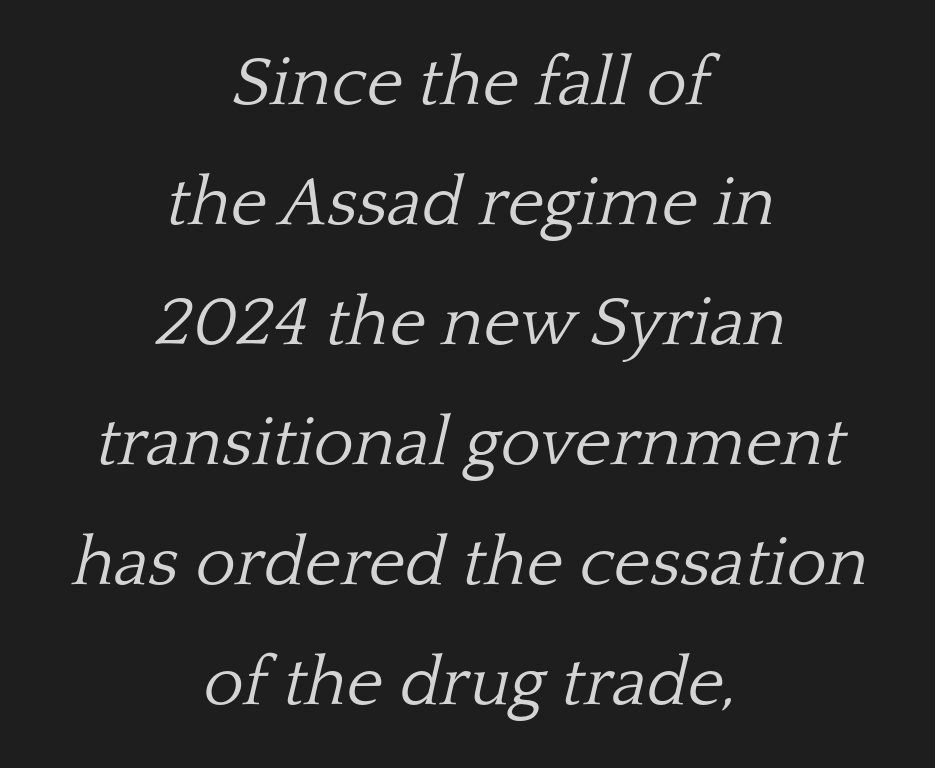
Each line is balanced around a shared central axis. The gaps between neighbouring characters are ordinary and unremarkable. The typography opts for an oblique posture over an upright one. What kind of face is this? One with serifs. No word sits above an underline.
